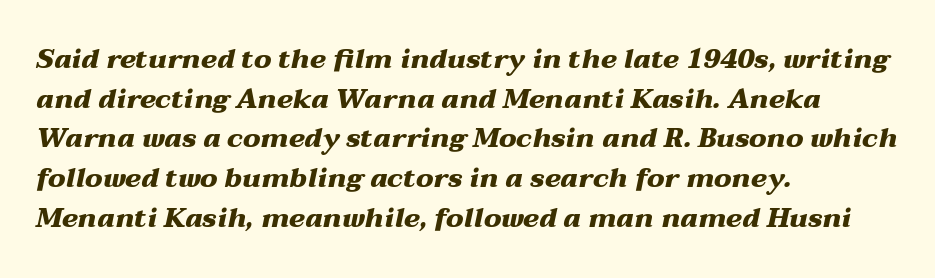
Q: Is the text bold? A: Yes.
Q: Is the text italic (slanted)? A: Yes, it leans right by about 12 degrees.
Q: Is the text underlined? A: No.
Q: How is the paragraph aligned? A: Left-aligned.
Q: Is the spacing between letters normal or unusually wide? A: Normal.
Q: Is the spacing between lines tight, normal or loose? A: Normal.
